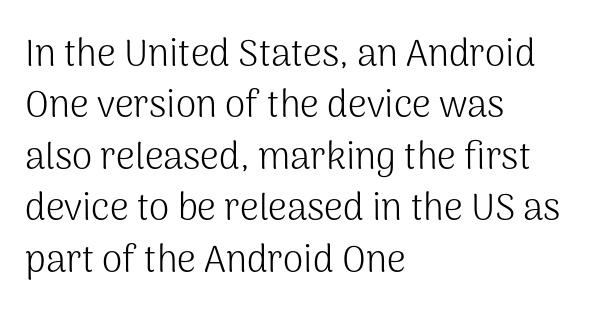
{"serif": "no", "italic": "no", "bold": "no", "weight": "light", "width": "normal", "stroke_contrast": "medium", "x_height": "medium", "monospaced": "no", "underline": "no", "align": "left", "line_spacing": "normal", "line_spacing_ratio": 1.39, "letter_spacing": "normal", "letter_spacing_em": 0.0, "glyph_px": 37}
